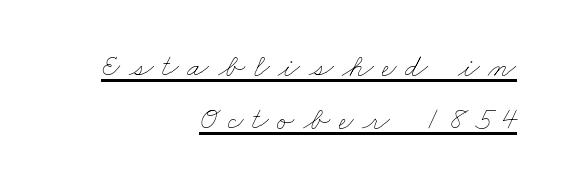
{"bold": "no", "weight": "thin", "width": "wide", "stroke_contrast": "low", "x_height": "small", "monospaced": "no", "underline": "yes", "align": "right", "line_spacing": "normal", "line_spacing_ratio": 1.67, "letter_spacing": "wide", "letter_spacing_em": 0.27, "glyph_px": 32}
